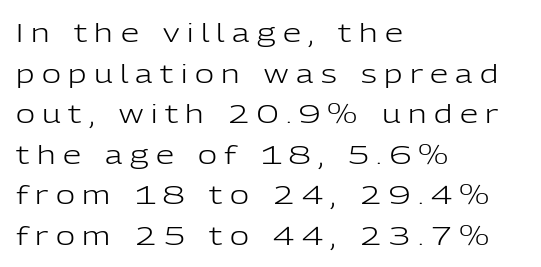
The image shows 26 px text type, upright; set left-aligned, normal line spacing (1.56x), unusually wide letter spacing (+0.29 em), not underlined.
